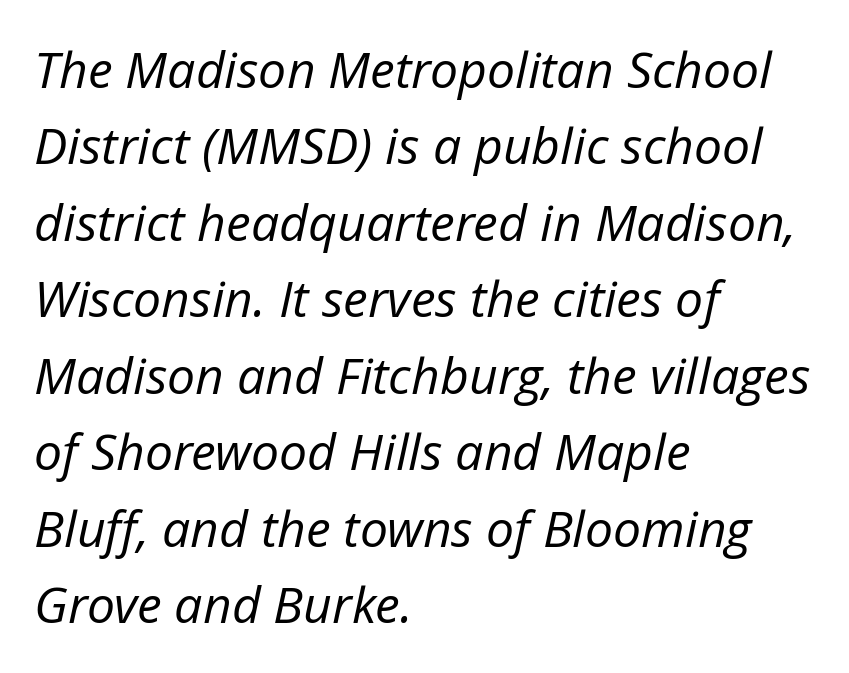
Q: Is the text bold? A: No.
Q: Is the text italic (slanted)? A: Yes, it leans right by about 12 degrees.
Q: Is the text underlined? A: No.
Q: How is the paragraph aligned? A: Left-aligned.
Q: Is the spacing between letters normal or unusually wide? A: Normal.
Q: Is the spacing between lines tight, normal or loose? A: Normal.
Q: Width (condensed, normal, or wide)? A: Normal.
Q: Stroke contrast? A: Low.
Q: x-height? A: Medium.
Q: Monospaced? A: No.
